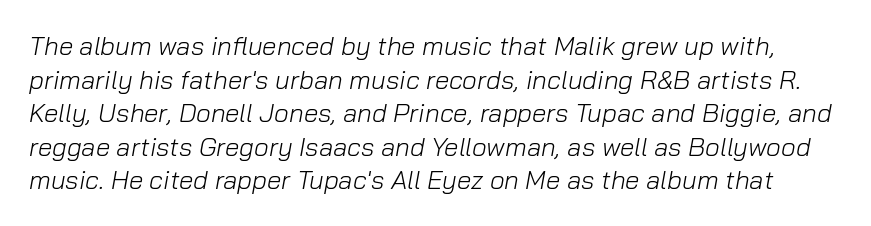
{"italic": "yes", "lean": "right", "slant_degrees": 10, "bold": "no", "underline": "no", "line_spacing": "normal", "line_spacing_ratio": 1.29, "letter_spacing": "normal", "letter_spacing_em": 0.0, "glyph_px": 26}
